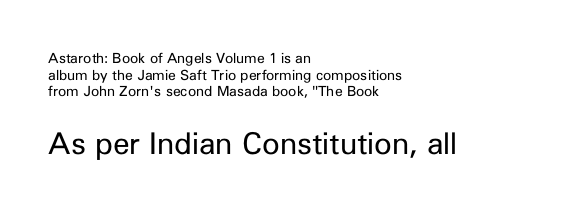
{"serif": "no", "italic": "no", "bold": "no", "weight": "regular", "width": "normal", "stroke_contrast": "low", "x_height": "medium", "monospaced": "no", "underline": "no", "align": "left", "line_spacing_ratio": 1.19, "letter_spacing": "normal", "letter_spacing_em": 0.0, "larger_block": "second", "size_ratio": 2.14, "glyph_px": 30}
